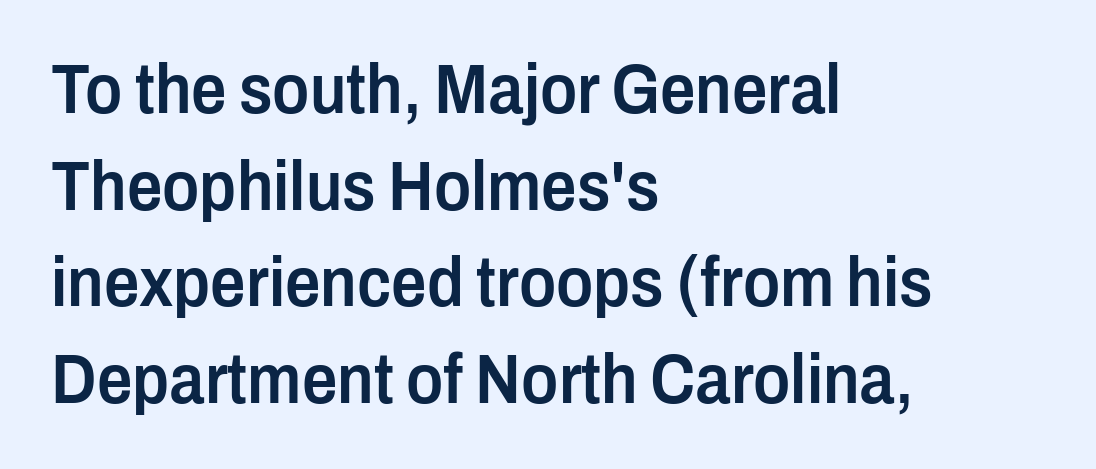
The image shows 70 px semibold, condensed sans-serif type, upright; set left-aligned, normal line spacing (1.38x), normal letter spacing, not underlined; low stroke contrast and a medium x-height.
